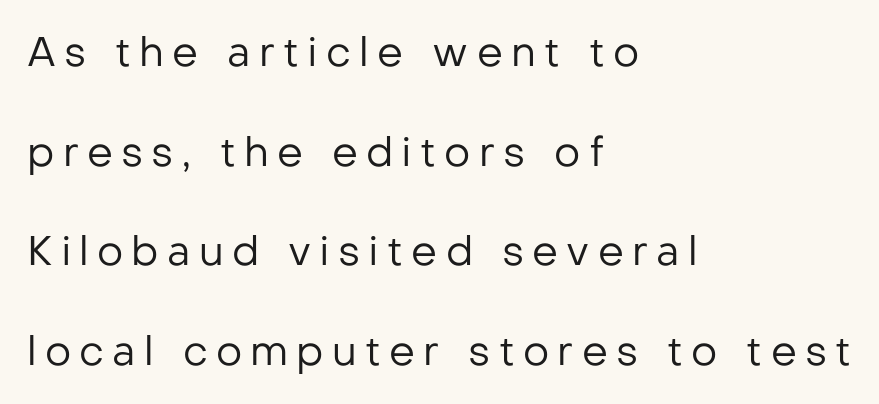
Q: Is the text bold? A: No.
Q: Is the text italic (slanted)? A: No, it is upright.
Q: Is the typeface a serif or a sans-serif typeface? A: Sans-serif.
Q: Is the text underlined? A: No.
Q: How is the paragraph aligned? A: Left-aligned.
Q: Is the spacing between letters normal or unusually wide? A: Unusually wide.
Q: Is the spacing between lines tight, normal or loose? A: Loose.
Q: Width (condensed, normal, or wide)? A: Normal.
Q: Stroke contrast? A: Low.
Q: x-height? A: Medium.
Q: Monospaced? A: No.
